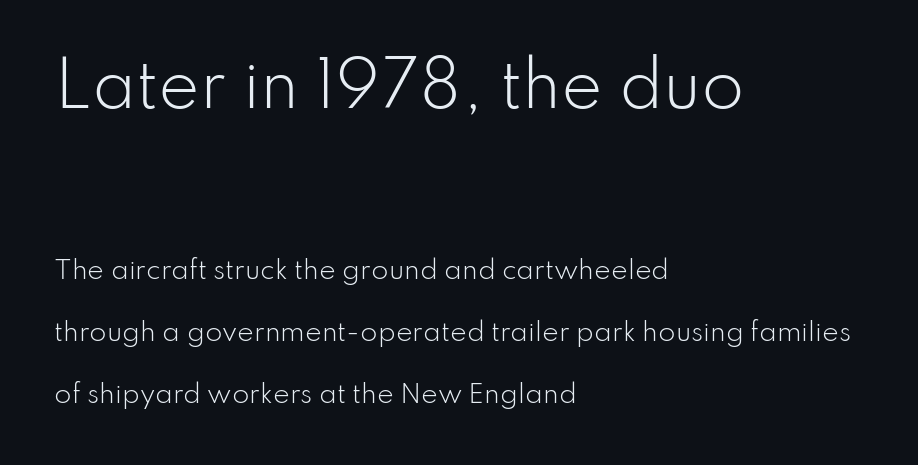
Q: Is the text bold? A: No.
Q: Is the text italic (slanted)? A: No, it is upright.
Q: Is the typeface a serif or a sans-serif typeface? A: Sans-serif.
Q: Is the text underlined? A: No.
Q: How is the paragraph aligned? A: Left-aligned.
Q: Is the spacing between letters normal or unusually wide? A: Normal.
Q: Is the spacing between lines tight, normal or loose? A: Loose.
Q: Which block of text is set in a larger size, the first (top) or the second (bottom)? A: The first (top) one.
Q: Width (condensed, normal, or wide)? A: Normal.
Q: Stroke contrast? A: Low.
Q: x-height? A: Small.
Q: Monospaced? A: No.
